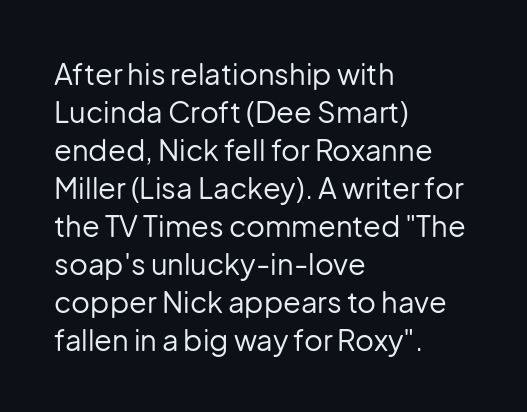
Q: Is the text bold? A: No.
Q: Is the text italic (slanted)? A: No, it is upright.
Q: Is the typeface a serif or a sans-serif typeface? A: Sans-serif.
Q: Is the text underlined? A: No.
Q: How is the paragraph aligned? A: Left-aligned.
Q: Is the spacing between letters normal or unusually wide? A: Normal.
Q: Is the spacing between lines tight, normal or loose? A: Normal.
Q: Width (condensed, normal, or wide)? A: Normal.
Q: Stroke contrast? A: Low.
Q: x-height? A: Medium.
Q: Monospaced? A: No.
